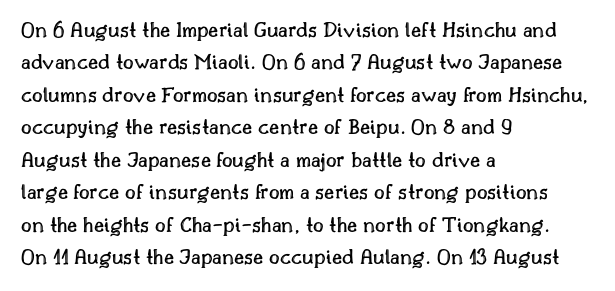
Rule under the text: the space is simply empty. Glyph-to-glyph distance matches everyday printed text. This block has exactly the height ordinary leading produces. Every character sits straight up, as roman type does. Teacher's note: observe the even left margin — that is flush-left alignment.
